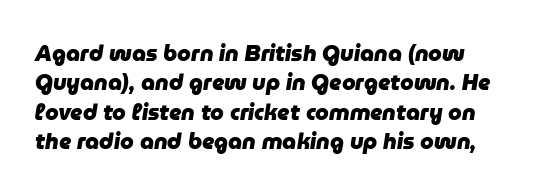
The space directly below the letters is spotless. Observe the lean: these are italic letterforms. What's the leading like? Ordinary, nothing unusual. Letter spacing: default. Compared with an ordinary text face, these strokes are far heavier — a full bold.
